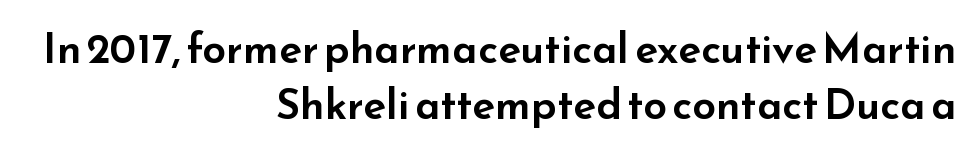
The image shows 42 px wide sans-serif type, upright; set right-aligned, normal line spacing (1.33x), normal letter spacing, not underlined; low stroke contrast and a small x-height.
